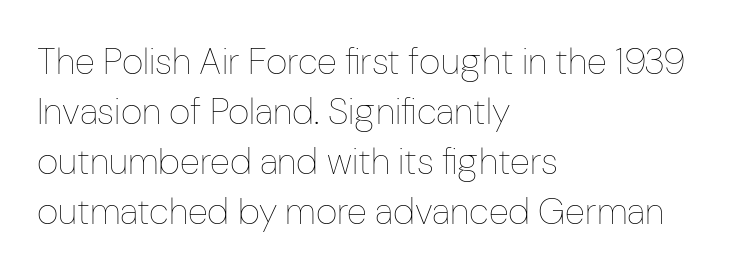
A typesetter would mark this as roman, not italic. The gaps between neighbouring characters are ordinary and unremarkable. This block has exactly the height ordinary leading produces. Stroke thickness stays within the range of a standard reading face or lighter. The letters advance in unequal steps, a hallmark of proportional type.
